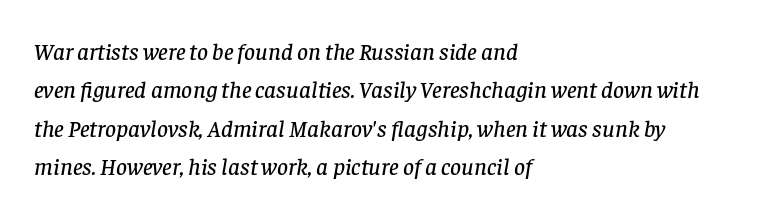
The image shows 24 px text type, italic (leaning right); set left-aligned, normal line spacing (1.6x), normal letter spacing, not underlined.
